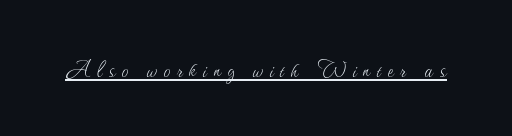
Is the stroke heavy? The answer is a plain regular-or-lighter. Tracking here is generous; glyphs stand well apart from one another. The typesetter has applied underlining to the passage shown.
